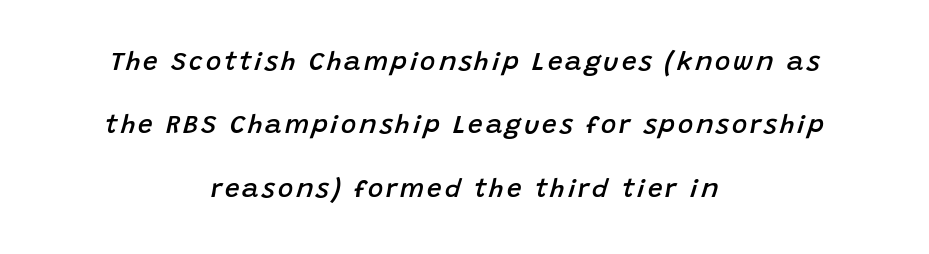
{"italic": "yes", "lean": "right", "slant_degrees": 15, "bold": "semi", "underline": "no", "align": "center", "line_spacing": "loose", "line_spacing_ratio": 2.44, "glyph_px": 26}
